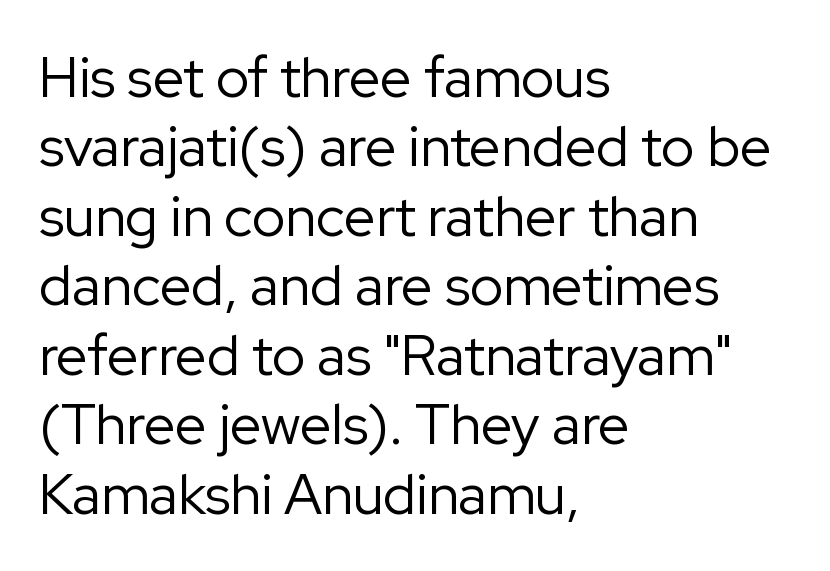
{"serif": "no", "italic": "no", "bold": "no", "weight": "regular", "width": "normal", "stroke_contrast": "low", "x_height": "medium", "monospaced": "no", "underline": "no", "align": "left", "line_spacing_ratio": 1.24, "letter_spacing": "normal", "letter_spacing_em": 0.0, "glyph_px": 56}
